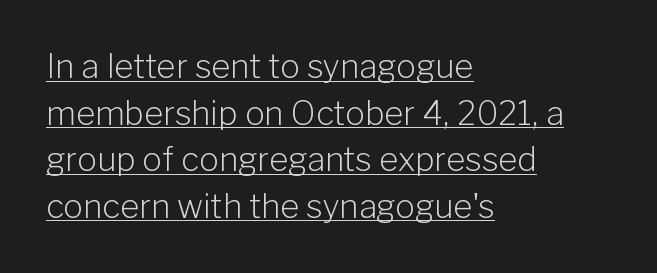
The image shows 33 px light sans-serif type, upright; set left-aligned, normal line spacing (1.41x), normal letter spacing, underlined; low stroke contrast and a medium x-height.
